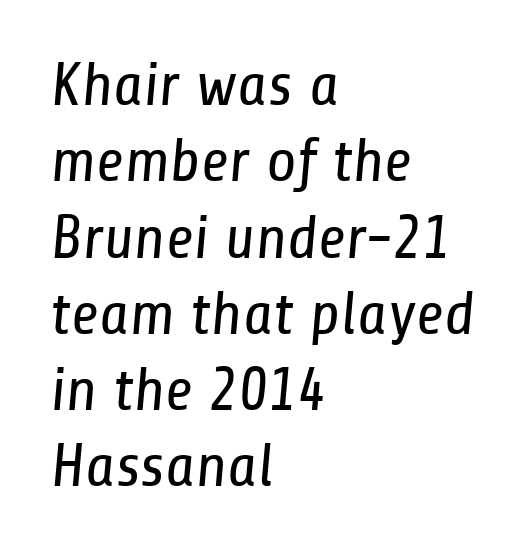
The image shows 62 px regular-weight, condensed sans-serif type; set left-aligned, line spacing 1.23x, normal letter spacing, not underlined; low stroke contrast and a medium x-height.
